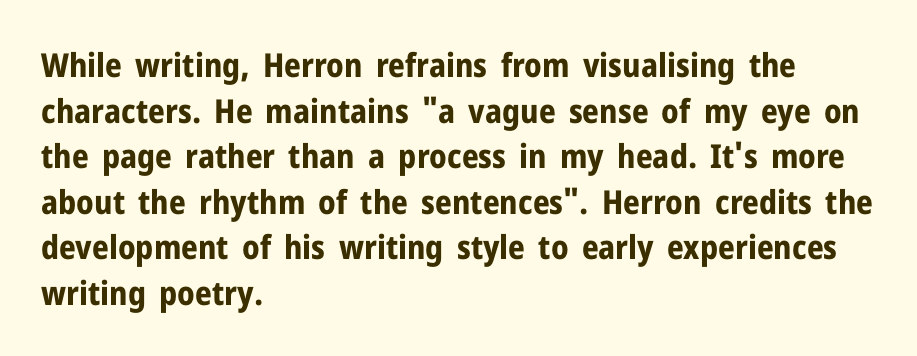
The words here are not underlined. A typesetter would call this leading conventional body-copy spacing. The letters stand straight up with perfectly vertical stems. Grotesque or geometric, the face here clearly has no serifs. Summary of weight: heavy, a full bold. Between one letter and the next there's only the usual sliver of space.
